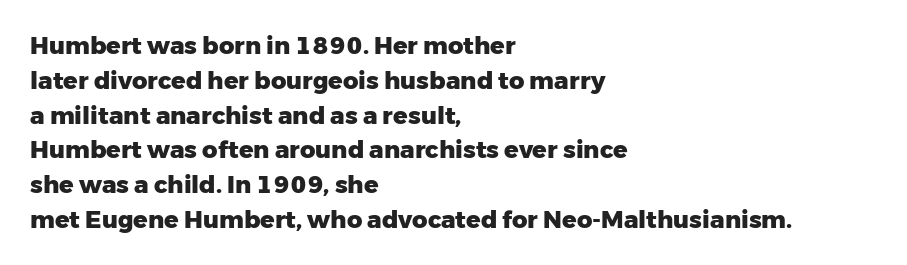
Q: Is the text bold? A: Yes.
Q: Is the text italic (slanted)? A: No, it is upright.
Q: Is the text underlined? A: No.
Q: How is the paragraph aligned? A: Left-aligned.
Q: Is the spacing between letters normal or unusually wide? A: Normal.
Q: Is the spacing between lines tight, normal or loose? A: Normal.
